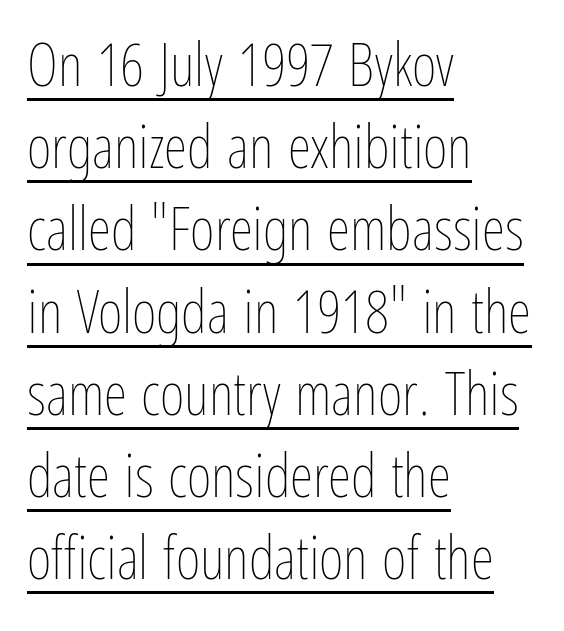
Stroke thickness stays within the range of a standard reading face or lighter. Characters follow at the spacing the type designer built in. You can tell it's not italic because the verticals are truly vertical. One-word summary of the alignment: left. Horizontal bands of white between lines are of average thickness.
